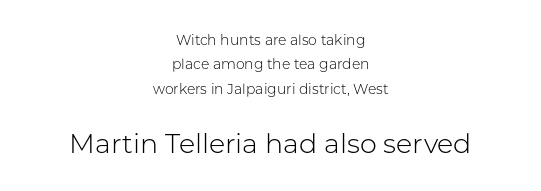
The image shows 27 px text type, upright; set centered, line spacing 1.74x, normal letter spacing, not underlined; the second (bottom) block is 1.93x larger.
